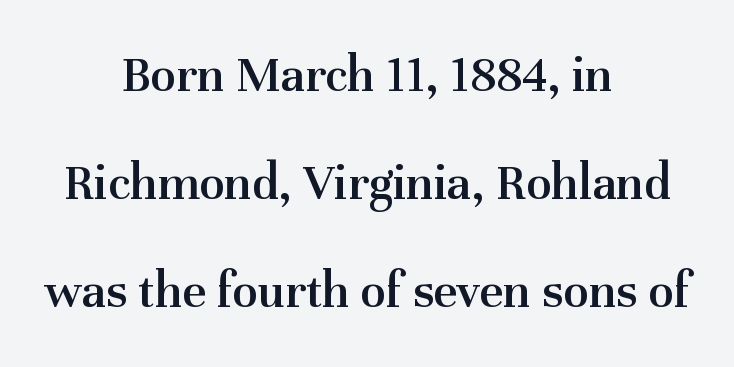
The image shows 52 px semibold serif type, upright; set centered, loose line spacing (2.08x), normal letter spacing, not underlined; medium stroke contrast and a medium x-height.
